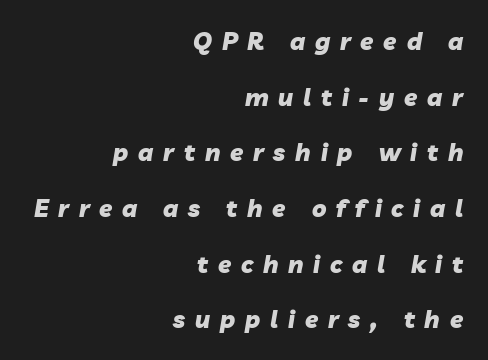
{"italic": "yes", "lean": "right", "slant_degrees": 10, "bold": "yes", "underline": "no", "align": "right", "line_spacing": "loose", "line_spacing_ratio": 2.32, "letter_spacing": "wide", "letter_spacing_em": 0.41, "glyph_px": 24}
